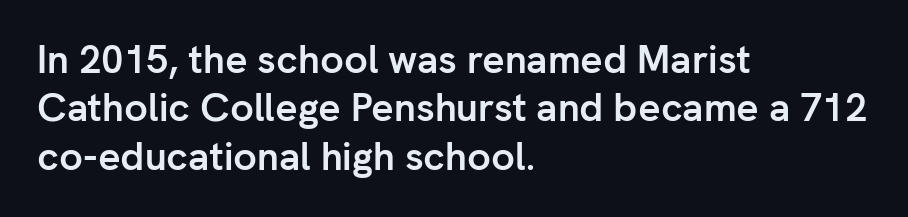
Q: Is the text bold? A: Yes.
Q: Is the text italic (slanted)? A: No, it is upright.
Q: Is the typeface a serif or a sans-serif typeface? A: Sans-serif.
Q: Is the text underlined? A: No.
Q: How is the paragraph aligned? A: Left-aligned.
Q: Is the spacing between letters normal or unusually wide? A: Normal.
Q: Width (condensed, normal, or wide)? A: Normal.
Q: Stroke contrast? A: Low.
Q: x-height? A: Medium.
Q: Monospaced? A: No.
